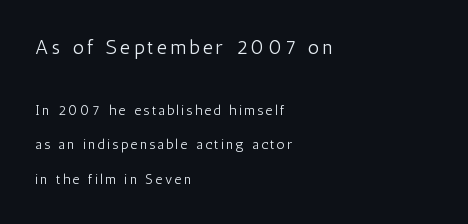
The image shows 20 px text type, upright; set left-aligned, loose line spacing (2.48x), not underlined; the first (top) block is 1.43x larger.
